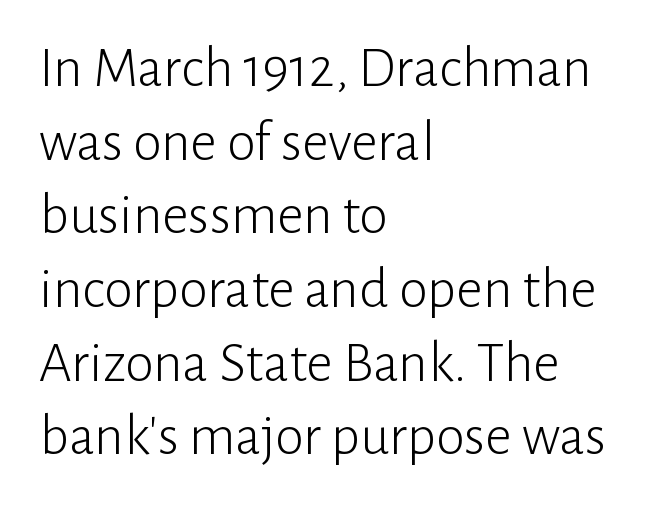
The image shows 58 px light sans-serif type, upright; set left-aligned, normal line spacing (1.27x), normal letter spacing, not underlined; low stroke contrast and a medium x-height.
